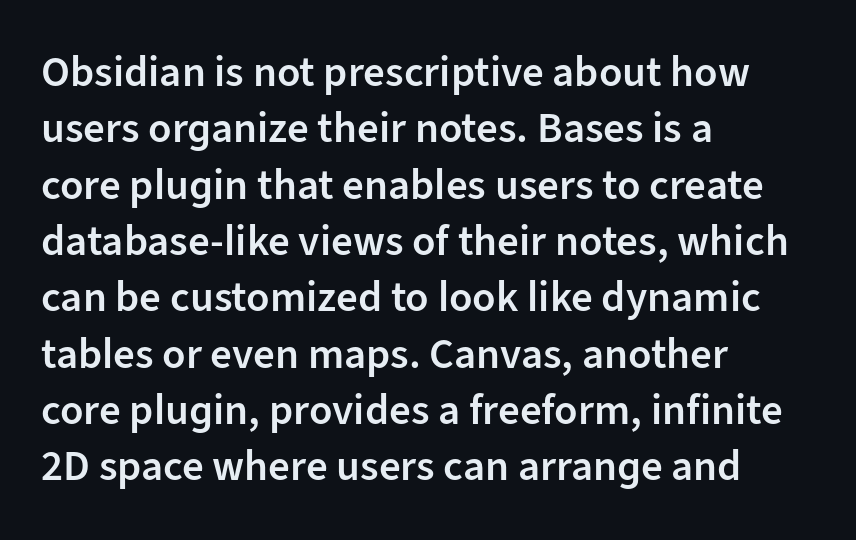
The image shows 43 px semibold sans-serif type, upright; set left-aligned, normal line spacing (1.31x), normal letter spacing, not underlined; low stroke contrast and a medium x-height.
